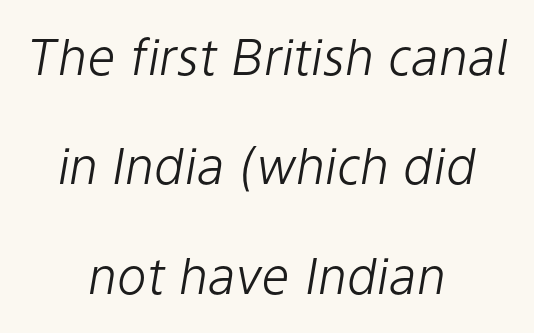
The image shows 50 px light type, italic (leaning right); set centered, loose line spacing (2.19x), normal letter spacing, not underlined; low stroke contrast and a medium x-height.
